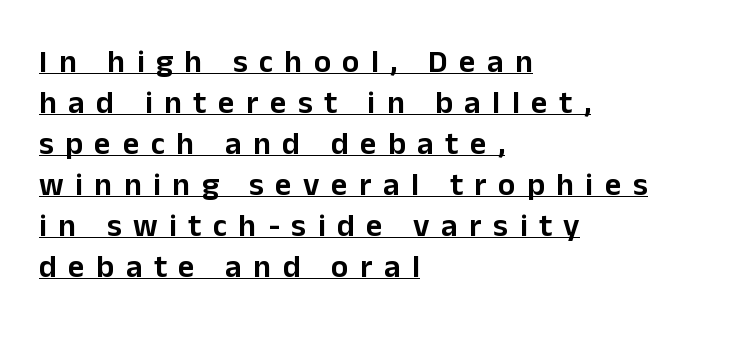
{"serif": "no", "italic": "no", "width": "normal", "stroke_contrast": "low", "x_height": "medium", "monospaced": "no", "underline": "yes", "align": "left", "line_spacing": "normal", "line_spacing_ratio": 1.28, "letter_spacing": "wide", "letter_spacing_em": 0.36, "glyph_px": 32}
